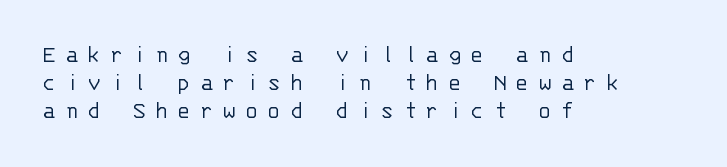
Q: Is the text bold? A: No.
Q: Is the text italic (slanted)? A: No, it is upright.
Q: Is the text underlined? A: No.
Q: How is the paragraph aligned? A: Left-aligned.
Q: Is the spacing between letters normal or unusually wide? A: Unusually wide.
Q: Is the spacing between lines tight, normal or loose? A: Tight.
